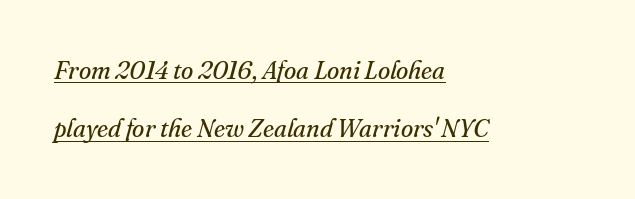
{"italic": "yes", "lean": "right", "slant_degrees": 16, "bold": "no", "underline": "yes", "align": "left", "line_spacing": "loose", "line_spacing_ratio": 2.33, "letter_spacing": "normal", "letter_spacing_em": 0.0, "glyph_px": 25}
